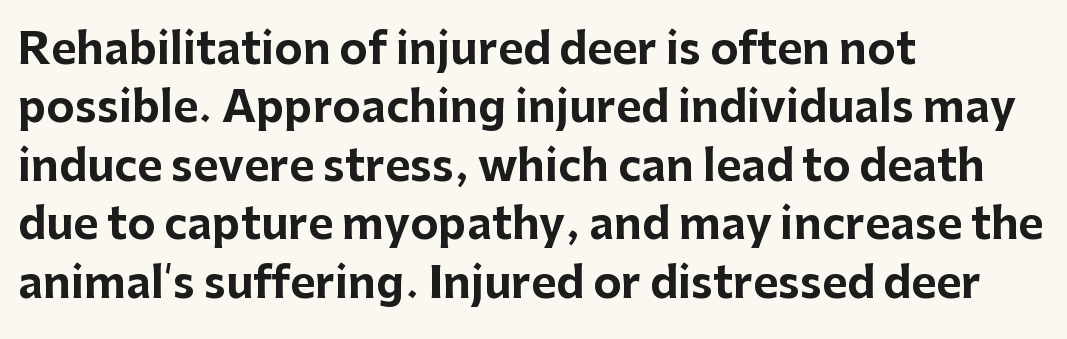
The image shows 43 px bold sans-serif type, upright; set left-aligned, normal line spacing (1.36x), normal letter spacing, not underlined; low stroke contrast and a medium x-height.
